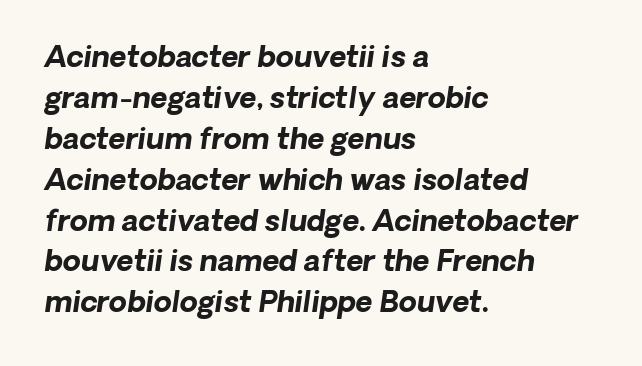
Q: Is the text bold? A: Yes.
Q: Is the typeface a serif or a sans-serif typeface? A: Sans-serif.
Q: Is the text underlined? A: No.
Q: How is the paragraph aligned? A: Left-aligned.
Q: Is the spacing between letters normal or unusually wide? A: Normal.
Q: Is the spacing between lines tight, normal or loose? A: Normal.
Q: Width (condensed, normal, or wide)? A: Normal.
Q: Stroke contrast? A: Low.
Q: x-height? A: Medium.
Q: Monospaced? A: No.
